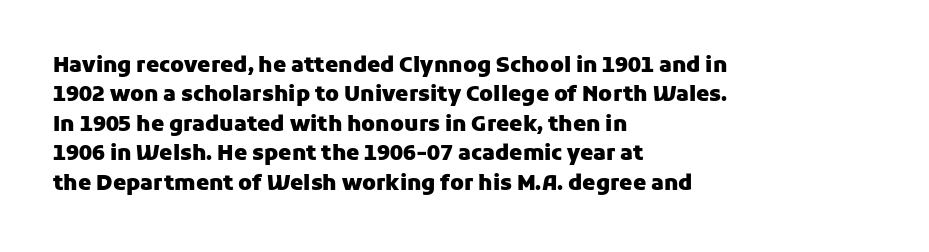
Posture: upright roman. Underlining? Definitely not there. Each line starts at the same left margin while the right side varies. Stroke thickness is high; the sample reads as a true bold. The block of text has a typical density, with ordinary space between rows.
